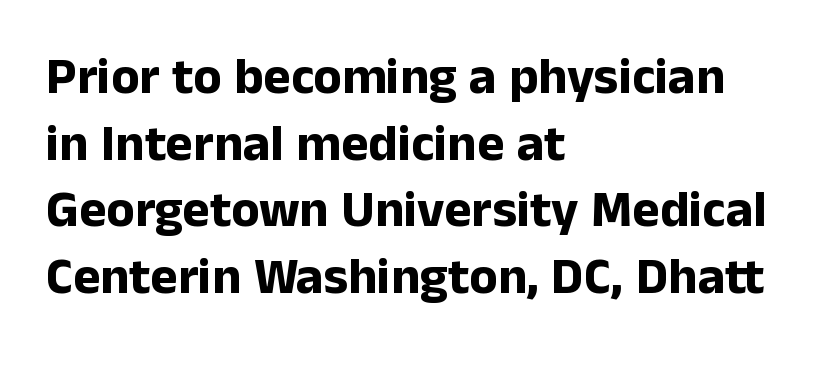
{"serif": "no", "italic": "no", "bold": "yes", "weight": "bold", "width": "normal", "stroke_contrast": "low", "x_height": "medium", "monospaced": "no", "underline": "no", "align": "left", "line_spacing": "normal", "line_spacing_ratio": 1.28, "letter_spacing": "normal", "letter_spacing_em": 0.0, "glyph_px": 52}
